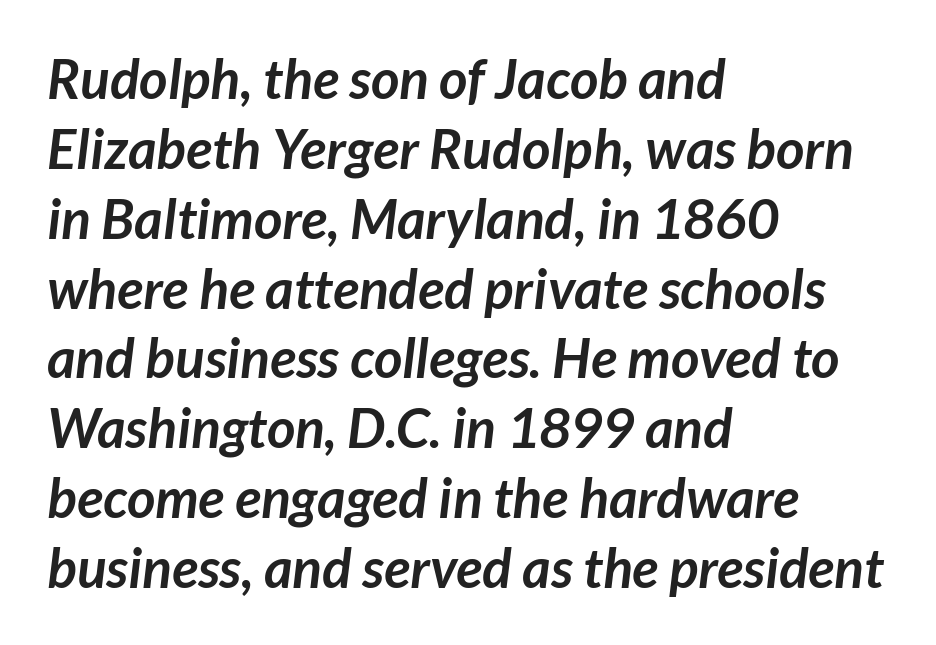
{"serif": "no", "bold": "yes", "weight": "semibold", "width": "normal", "stroke_contrast": "low", "x_height": "medium", "monospaced": "no", "underline": "no", "align": "left", "line_spacing": "normal", "line_spacing_ratio": 1.27, "letter_spacing": "normal", "letter_spacing_em": 0.0, "glyph_px": 55}
